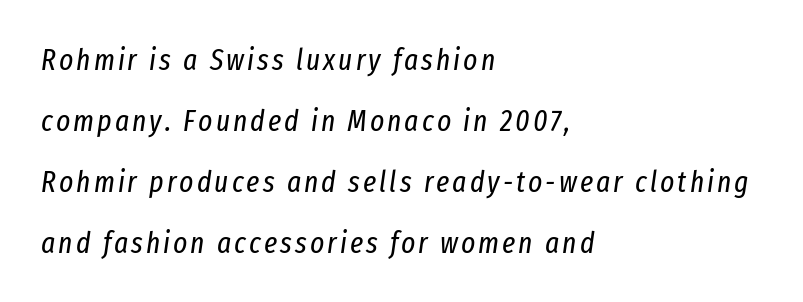
{"italic": "yes", "lean": "right", "slant_degrees": 8, "bold": "no", "weight": "regular", "width": "condensed", "stroke_contrast": "low", "x_height": "medium", "monospaced": "no", "underline": "no", "align": "left", "line_spacing": "loose", "line_spacing_ratio": 2.03, "glyph_px": 30}
